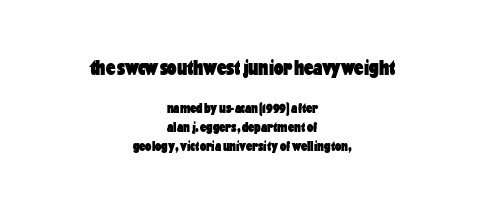
{"italic": "no", "bold": "yes", "underline": "no", "align": "center", "line_spacing": "normal", "line_spacing_ratio": 1.36, "letter_spacing": "normal", "letter_spacing_em": 0.0, "larger_block": "first", "size_ratio": 1.5, "glyph_px": 21}
